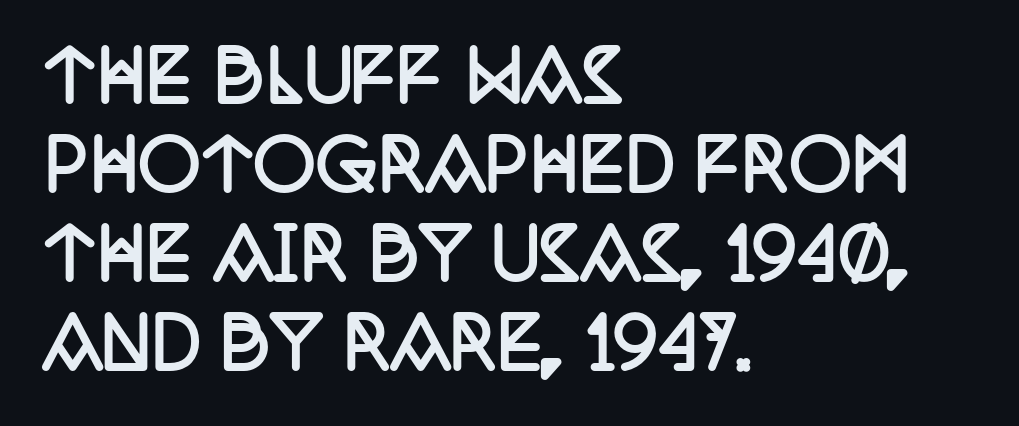
Each line starts at the same left margin while the right side varies. The glyphs have the mass of a bold cut. This rendering leaves character spacing at its baseline value. Honestly, there is no underline to notice here at all.
